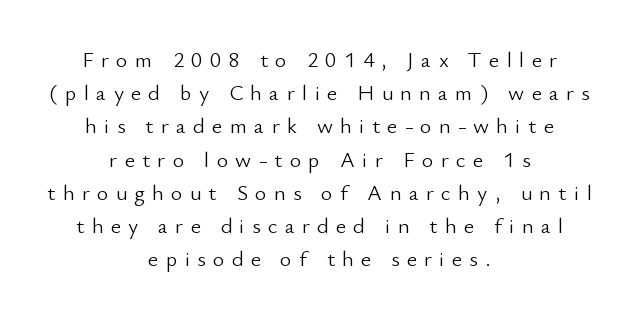
This reads as an unemphasized weight, regular at the heaviest. Each word looks stretched out because of the extra space between its letters. The setting favours the middle, as headings and verse often do. A clean baseline with only descenders dipping below it.
